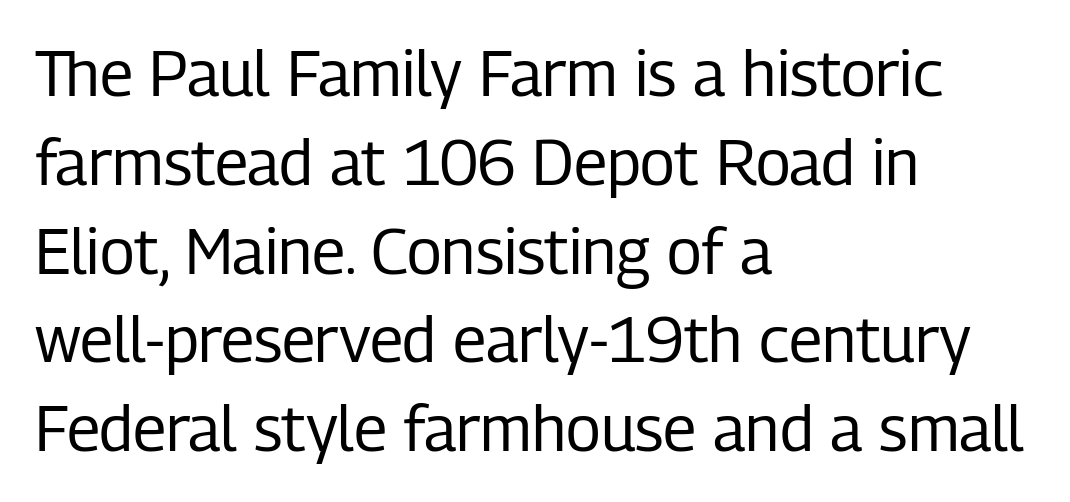
The image shows 63 px regular-weight, condensed sans-serif type, upright; set left-aligned, normal line spacing (1.41x), normal letter spacing, not underlined; low stroke contrast and a medium x-height.
